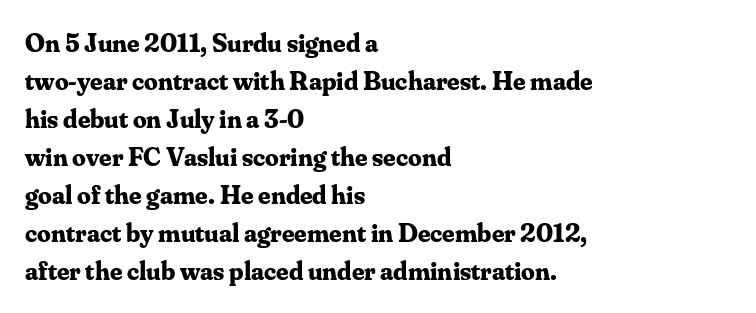
The image shows 27 px bold type, upright; set left-aligned, normal line spacing (1.41x), normal letter spacing, not underlined.
